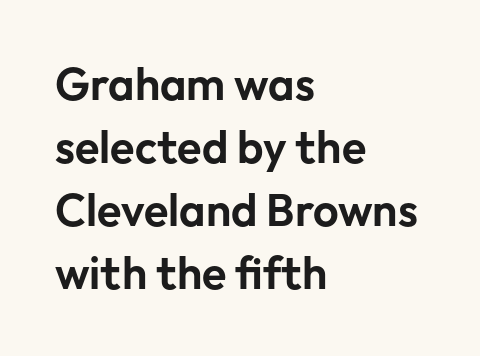
The area under the type is left untouched. This sample has the flowing, uneven cadence of proportional lettering. Observe the absence of serifs on each vertical stroke in this sample. The lettering stays uniformly vertical, giving the passage a roman look. The block of text has a typical density, with ordinary space between rows.
